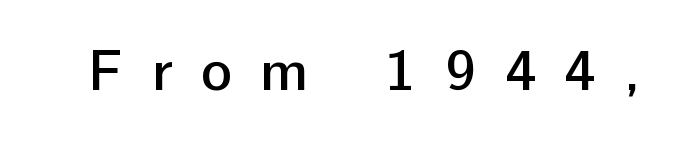
The image shows 58 px semibold sans-serif type, upright; set unusually wide letter spacing (+0.49 em), not underlined; low stroke contrast and a medium x-height.
